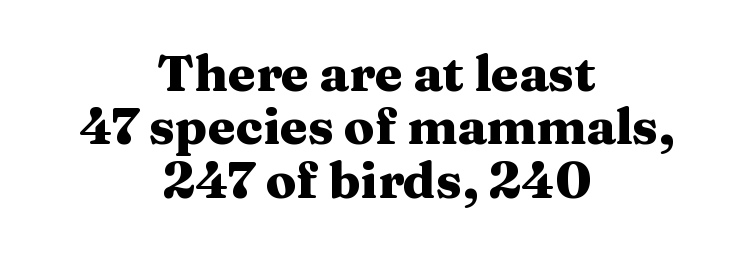
The image shows 50 px heavy, wide serif type, upright; set centered, tight line spacing (1.07x), normal letter spacing, not underlined; medium stroke contrast and a medium x-height.
